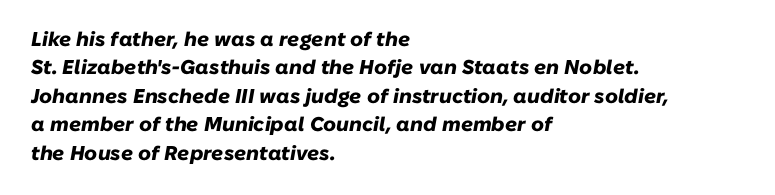
Q: Is the text bold? A: Yes.
Q: Is the text italic (slanted)? A: Yes, it leans right by about 10 degrees.
Q: Is the text underlined? A: No.
Q: How is the paragraph aligned? A: Left-aligned.
Q: Is the spacing between letters normal or unusually wide? A: Normal.
Q: Is the spacing between lines tight, normal or loose? A: Normal.
